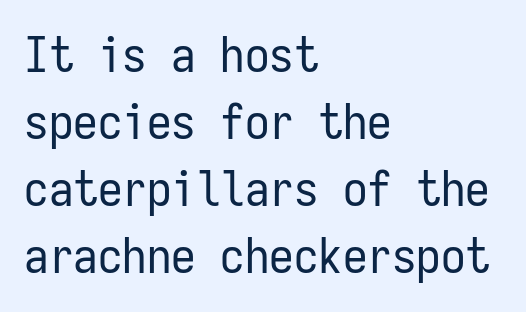
{"serif": "no", "italic": "no", "bold": "no", "weight": "regular", "width": "condensed", "stroke_contrast": "low", "x_height": "medium", "monospaced": "yes", "underline": "no", "align": "left", "line_spacing": "normal", "line_spacing_ratio": 1.37, "letter_spacing": "normal", "letter_spacing_em": 0.0, "glyph_px": 49}
